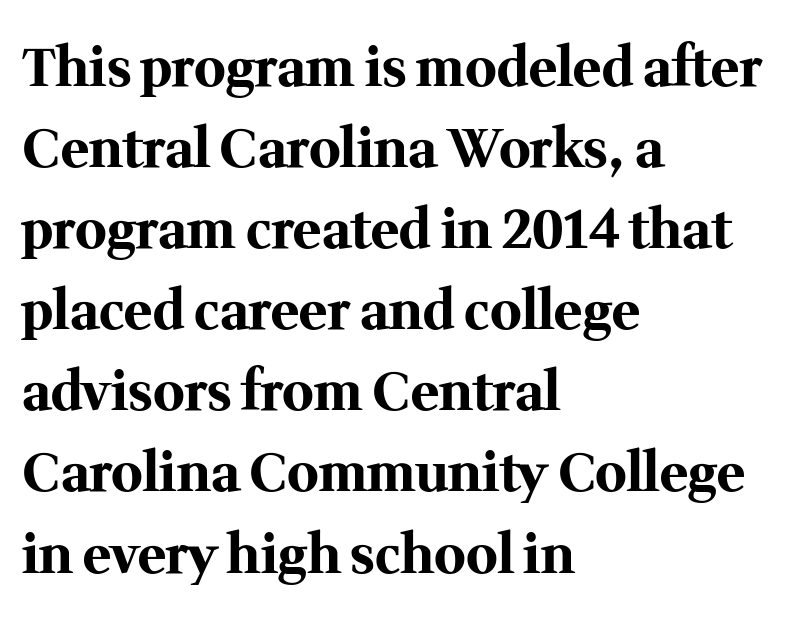
The image shows 53 px bold serif type, upright; set left-aligned, normal line spacing (1.53x), normal letter spacing, not underlined; medium stroke contrast and a medium x-height.
